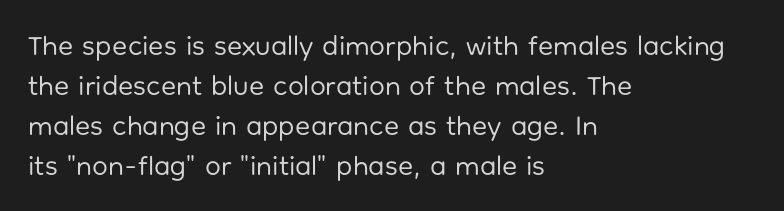
The image shows 28 px regular-weight sans-serif type, upright; set left-aligned, normal line spacing (1.43x), normal letter spacing, not underlined; low stroke contrast and a medium x-height.
